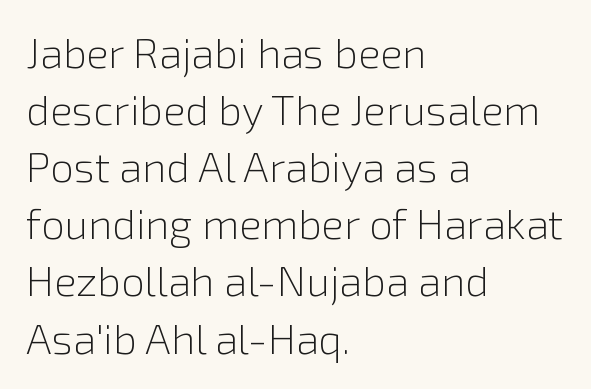
The font sits on the lighter half of the weight spectrum, regular included. Spacing between characters is what you'd get straight out of the box. Is this a sans? Yes — the strokes have no serifs. Plain, unruled lines of type. The rendering uses natural spacing where letterforms have individual widths.
